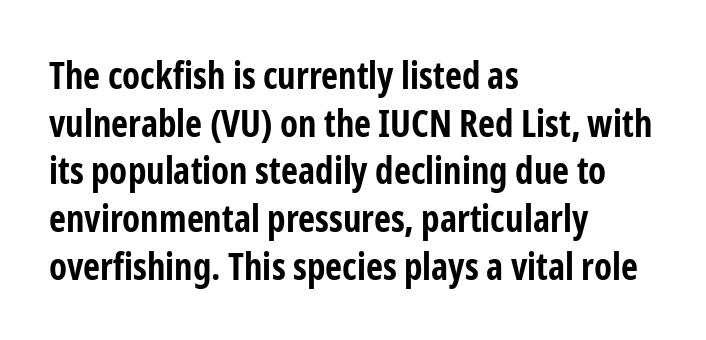
{"serif": "no", "italic": "no", "bold": "yes", "weight": "bold", "width": "condensed", "stroke_contrast": "low", "x_height": "medium", "monospaced": "no", "underline": "no", "align": "left", "line_spacing": "normal", "line_spacing_ratio": 1.29, "letter_spacing": "normal", "letter_spacing_em": 0.0, "glyph_px": 37}
